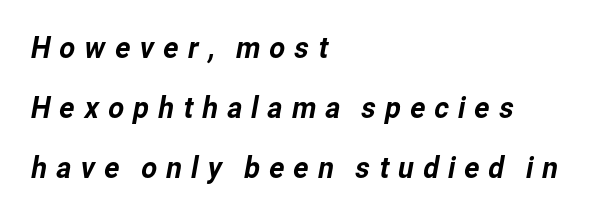
A typesetter would call this heavily tracked-out type. If you measured baseline to baseline, you'd find a long distance. The face used here is a sans, in the tradition of grotesques and geometrics. Varying glyph widths throughout — classic text-font behaviour. The ragged edge is on the right, which tells us the setting is flush left. This rendering features lettering with no underline.
